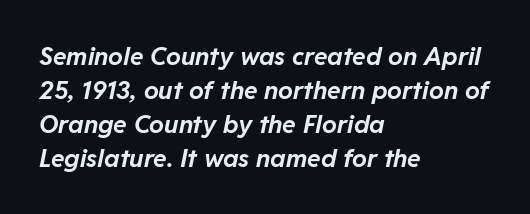
Q: Is the text bold? A: Yes.
Q: Is the text italic (slanted)? A: Yes, it leans right by about 11 degrees.
Q: Is the text underlined? A: No.
Q: How is the paragraph aligned? A: Left-aligned.
Q: Is the spacing between letters normal or unusually wide? A: Normal.
Q: Is the spacing between lines tight, normal or loose? A: Normal.
